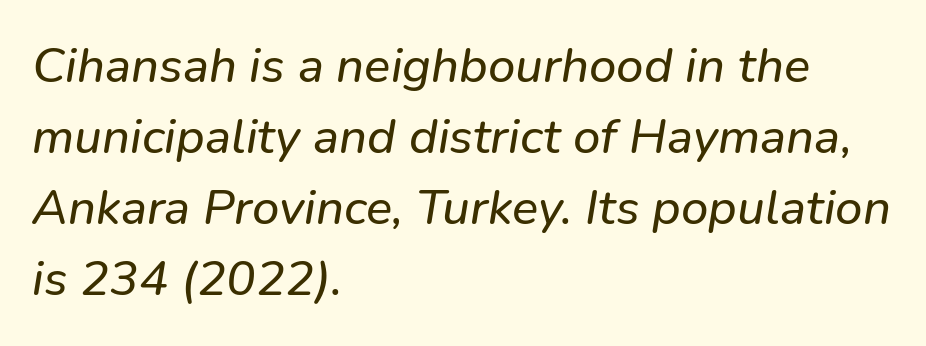
Looks like regular typesetting: each glyph gets only the width it needs. Underlining? Definitely not there. Each word holds together tightly as a unit, with standard inter-letter gaps. Serifs: no, the terminals of the letterforms are clean.
